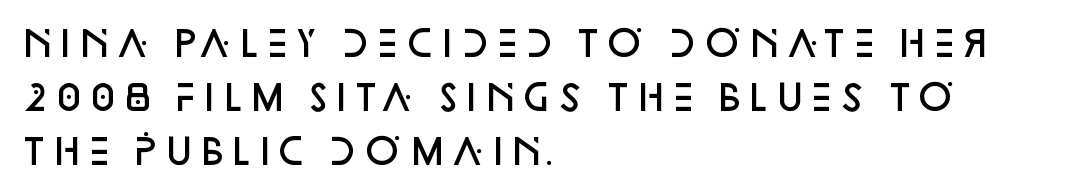
Evenly set lines give the paragraph a standard silhouette. No italicization has been applied; the sample stays upright. Each glyph is drawn with semibold strokes, heavier than normal yet not fully bold. This sample is left-justified, so line endings fall wherever the words run out.
